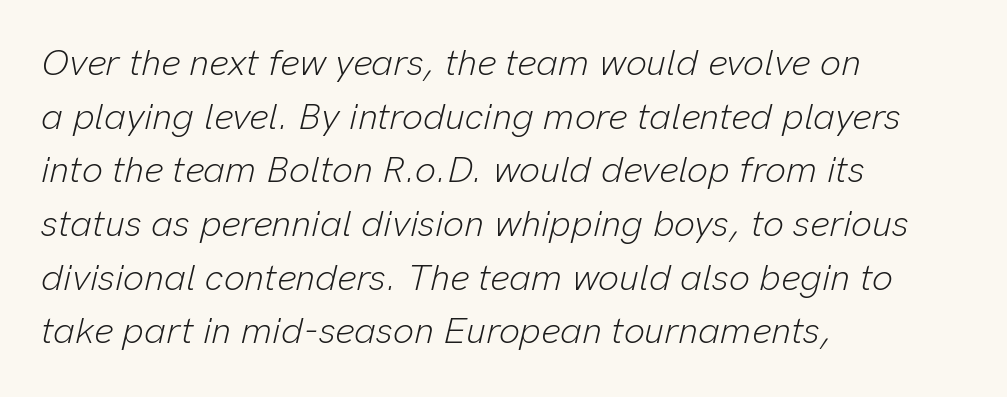
{"italic": "yes", "lean": "right", "slant_degrees": 13, "bold": "no", "weight": "light", "width": "normal", "stroke_contrast": "low", "x_height": "medium", "monospaced": "no", "underline": "no", "align": "left", "line_spacing": "normal", "line_spacing_ratio": 1.45, "letter_spacing": "normal", "letter_spacing_em": 0.0, "glyph_px": 37}
